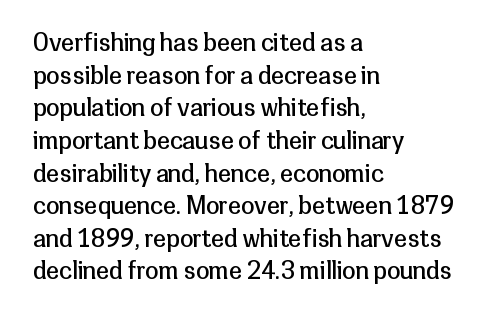
Plain, unruled lines of type. Ordinary non-slanted type is in use. Does extra space separate the letters? No, they use regular spacing. This is not heavy type; no bold has been used. These lines sit exactly where default settings would place them. Reading down the block, your eye returns to a fixed left position each line.
